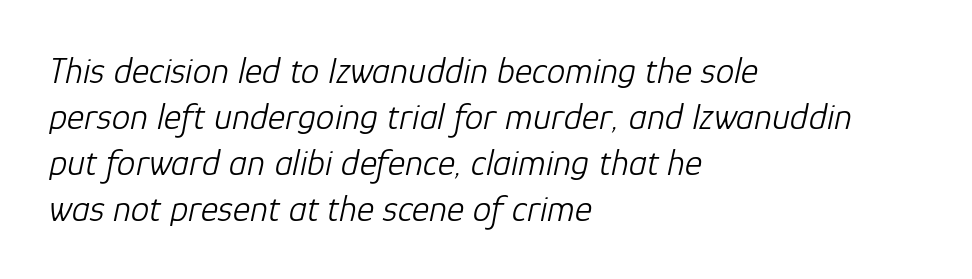
The image shows 37 px light type, italic (leaning right); set left-aligned, line spacing 1.24x, normal letter spacing, not underlined; low stroke contrast and a medium x-height.
